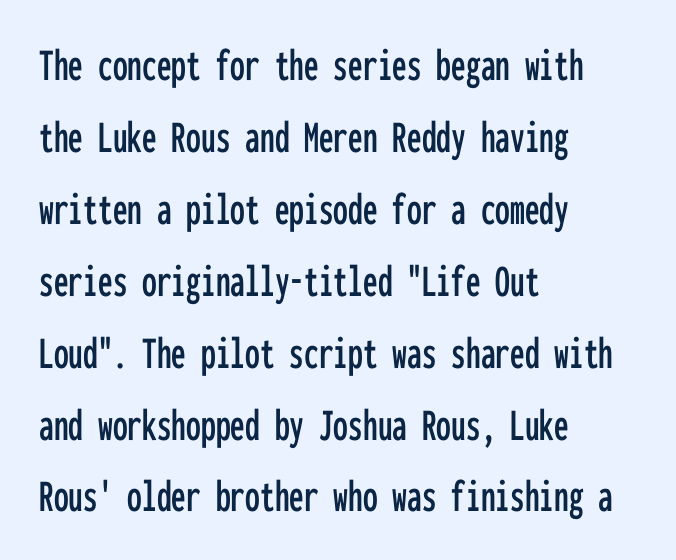
{"serif": "no", "italic": "no", "width": "condensed", "stroke_contrast": "low", "x_height": "medium", "monospaced": "yes", "underline": "no", "align": "left", "line_spacing": "normal", "line_spacing_ratio": 1.53, "letter_spacing": "normal", "letter_spacing_em": 0.0, "glyph_px": 47}
